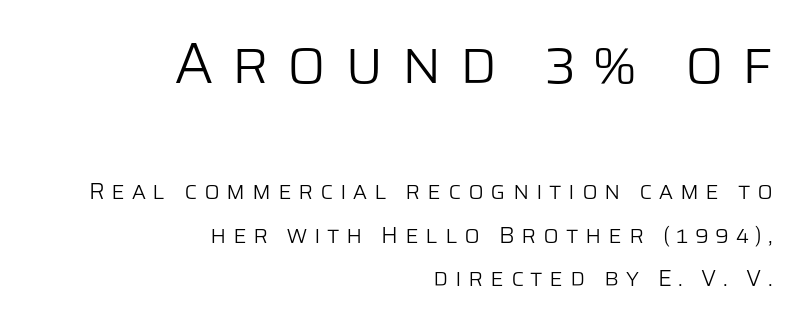
The image shows 58 px light sans-serif type, upright; set right-aligned, line spacing 1.88x, unusually wide letter spacing (+0.29 em), not underlined; the first (top) block is 2.52x larger; low stroke contrast and a large x-height.
